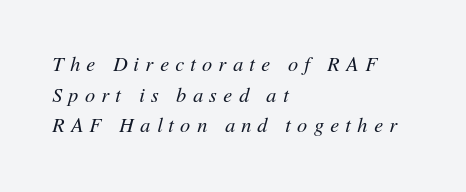
Loose tracking; the words dissolve into strings of separated letters. Descenders are the only things crossing below the line. Would a proofreader flag this as italicized? Yes. Rows of type keep a routine distance in the vertical direction. Bold? No — there's no thickening of the strokes.
